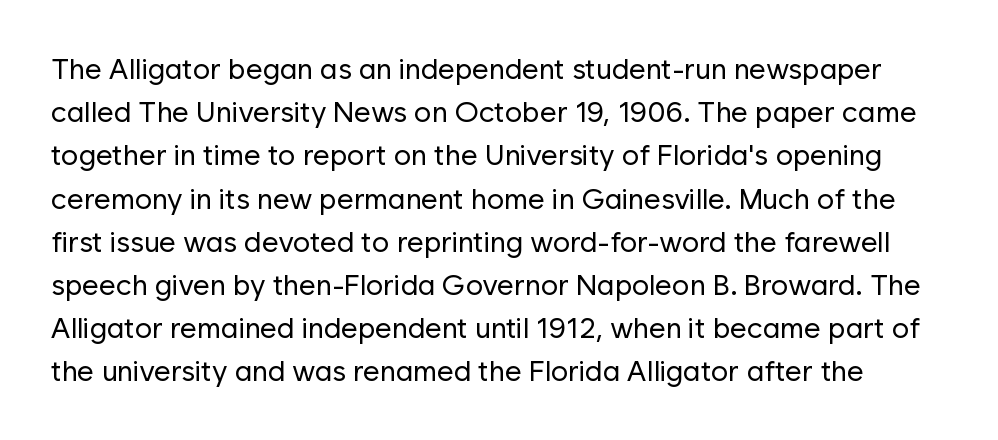
The image shows 29 px regular-weight sans-serif type, upright; set normal line spacing (1.49x), normal letter spacing, not underlined; low stroke contrast and a medium x-height.
